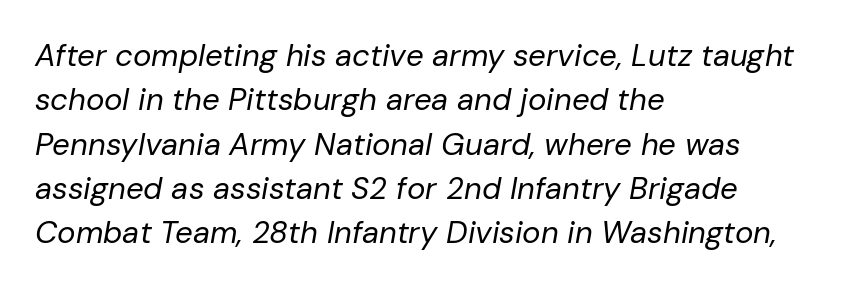
Q: Is the text bold? A: No.
Q: Is the text italic (slanted)? A: Yes, it leans right by about 10 degrees.
Q: Is the text underlined? A: No.
Q: How is the paragraph aligned? A: Left-aligned.
Q: Is the spacing between letters normal or unusually wide? A: Normal.
Q: Is the spacing between lines tight, normal or loose? A: Normal.
Q: Width (condensed, normal, or wide)? A: Normal.
Q: Stroke contrast? A: Low.
Q: x-height? A: Medium.
Q: Monospaced? A: No.
